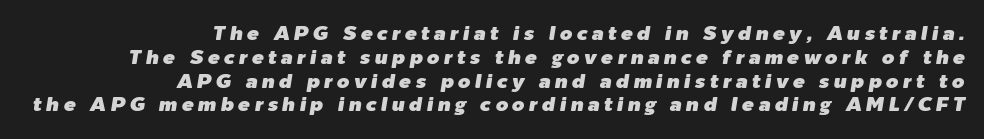
Horizontal alignment here is rightward, an uncommon choice for prose. The axis of the letterforms is tilted away from vertical. Plain, unruled lines of type. The tracking reads as deliberately expanded to a designer's eye.
